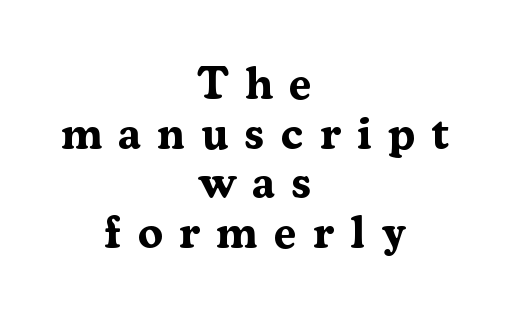
The image shows 46 px bold serif type, upright; set centered, tight line spacing (1.08x), unusually wide letter spacing (+0.35 em), not underlined; medium stroke contrast and a medium x-height.
